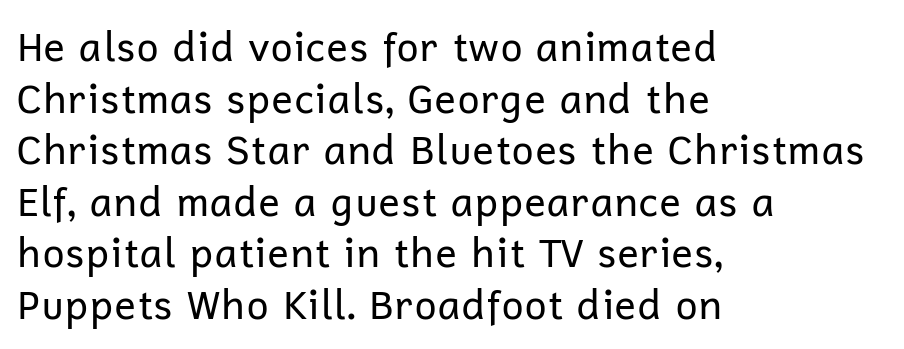
Type style note: lacks serifs. Regular leading. Upright lettering throughout. Which margin do the lines hug? The left one — the right edge is uneven.
